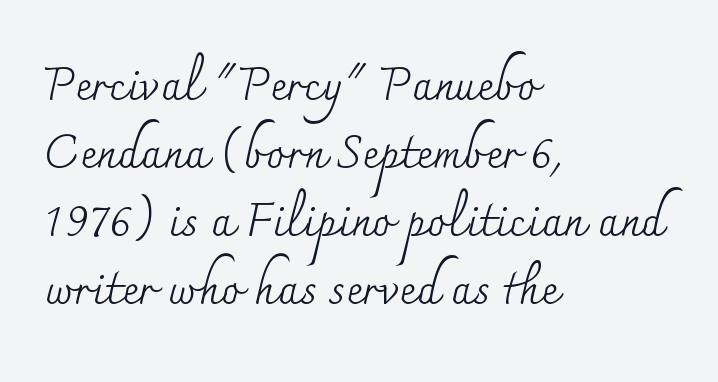
The image shows 46 px regular-weight serif type; set left-aligned, normal line spacing (1.48x), normal letter spacing, not underlined; medium stroke contrast and a small x-height.
